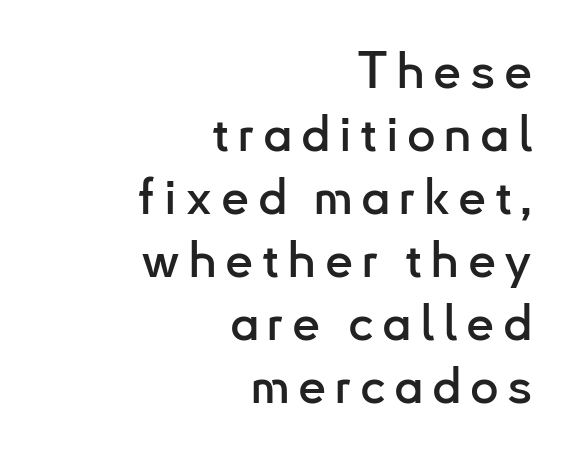
Q: Is the text italic (slanted)? A: No, it is upright.
Q: Is the typeface a serif or a sans-serif typeface? A: Sans-serif.
Q: Is the text underlined? A: No.
Q: How is the paragraph aligned? A: Right-aligned.
Q: Is the spacing between lines tight, normal or loose? A: Normal.
Q: Width (condensed, normal, or wide)? A: Normal.
Q: Stroke contrast? A: Low.
Q: x-height? A: Small.
Q: Monospaced? A: No.
